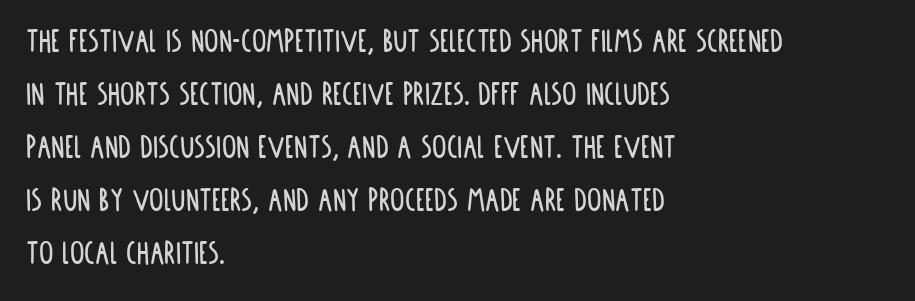
{"serif": "no", "italic": "no", "width": "condensed", "stroke_contrast": "low", "x_height": "large", "monospaced": "no", "underline": "no", "align": "left", "line_spacing": "normal", "line_spacing_ratio": 1.47, "letter_spacing": "normal", "letter_spacing_em": 0.0, "glyph_px": 36}
